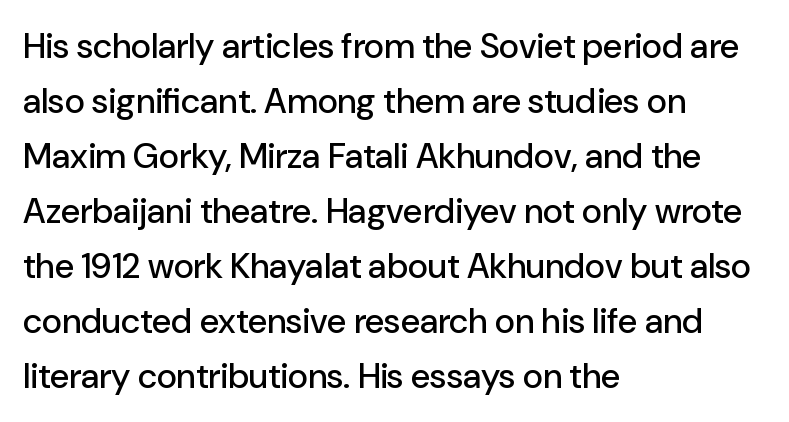
Glyph-to-glyph distance matches everyday printed text. Horizontally, the lines are justified to the leading edge only. A typesetter would call this leading conventional body-copy spacing. Posture: upright roman.
